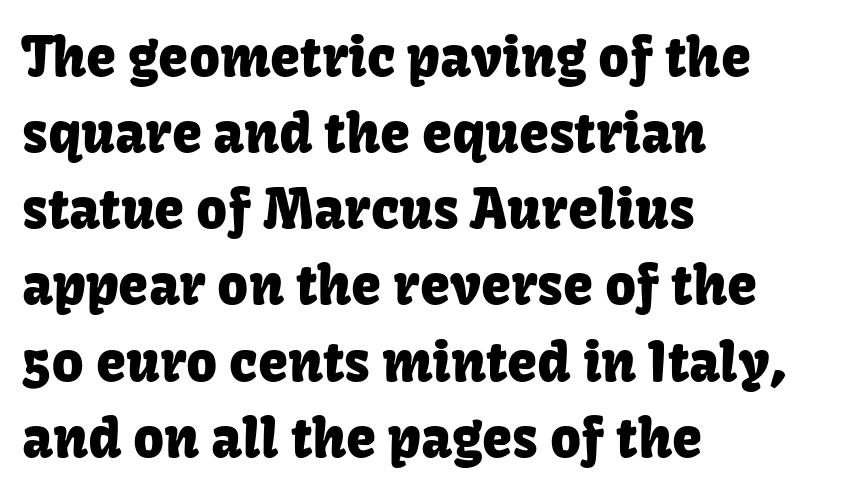
The image shows 54 px sans-serif type, upright; set left-aligned, normal line spacing (1.41x), normal letter spacing, not underlined; low stroke contrast and a medium x-height.
